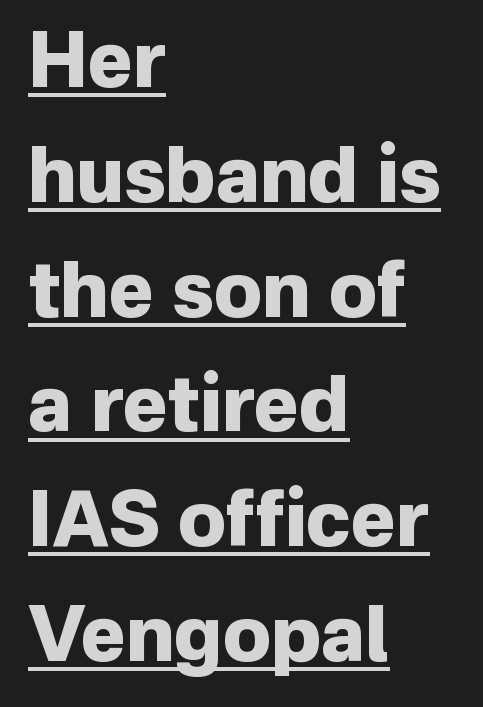
Q: Is the text bold? A: Yes.
Q: Is the text italic (slanted)? A: No, it is upright.
Q: Is the typeface a serif or a sans-serif typeface? A: Sans-serif.
Q: Is the text underlined? A: Yes.
Q: How is the paragraph aligned? A: Left-aligned.
Q: Is the spacing between letters normal or unusually wide? A: Normal.
Q: Is the spacing between lines tight, normal or loose? A: Normal.
Q: Width (condensed, normal, or wide)? A: Normal.
Q: Stroke contrast? A: Low.
Q: x-height? A: Medium.
Q: Monospaced? A: No.
